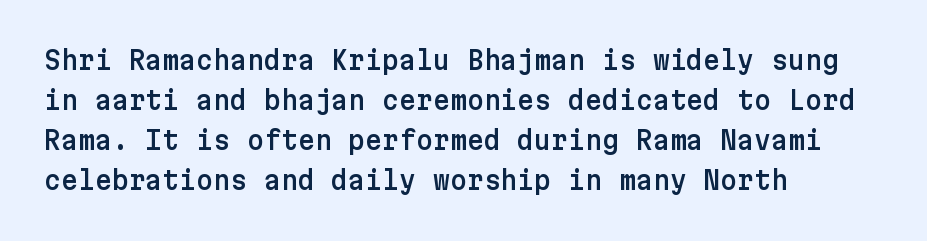
Descender tails drop into unmarked territory. Each word holds together tightly as a unit, with standard inter-letter gaps. Style check: upright. A student would call this left alignment; a typographer would say flush left, rag right. If you measured baseline to baseline, you'd find a middling distance.
